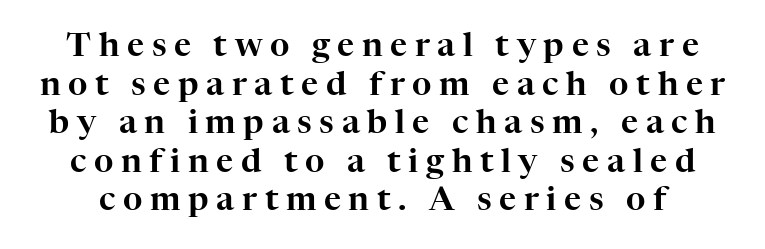
The image shows 33 px serif type, upright; set line spacing 1.17x, unusually wide letter spacing (+0.23 em), not underlined; high stroke contrast and a medium x-height.
